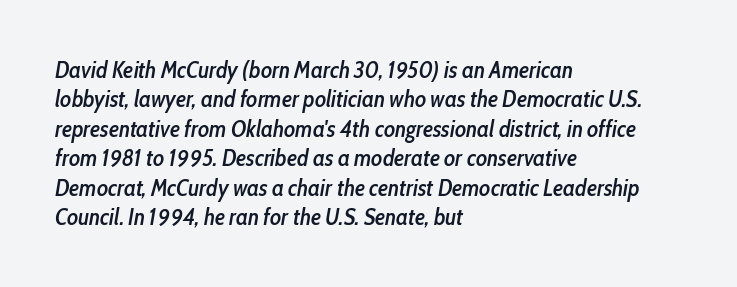
The image shows 23 px text type, italic (leaning right); set left-aligned, normal line spacing (1.28x), normal letter spacing, not underlined.
